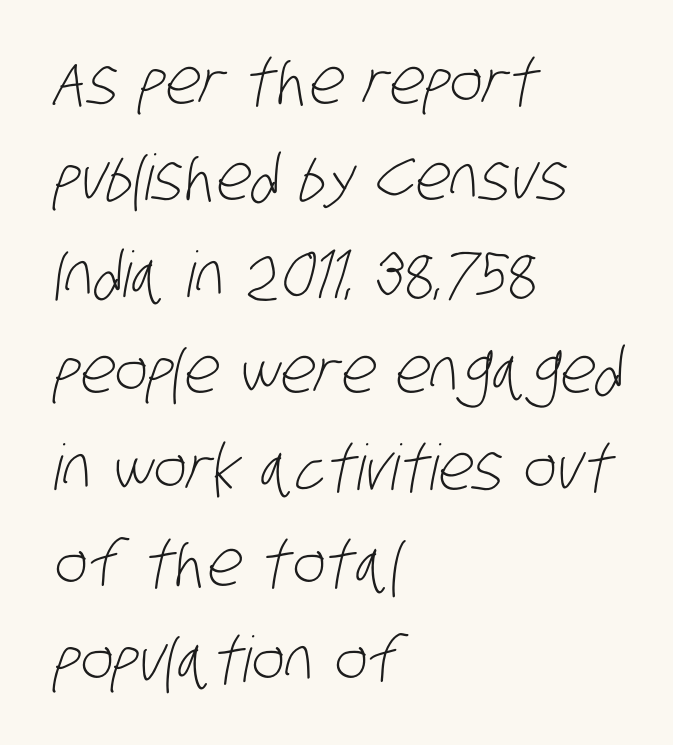
{"serif": "no", "bold": "no", "weight": "light", "width": "condensed", "stroke_contrast": "low", "x_height": "large", "monospaced": "no", "underline": "no", "align": "left", "line_spacing": "normal", "line_spacing_ratio": 1.53, "letter_spacing": "normal", "letter_spacing_em": 0.0, "glyph_px": 63}
